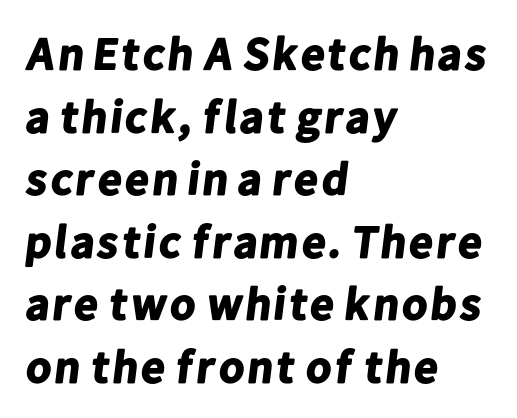
{"serif": "no", "bold": "yes", "weight": "bold", "width": "normal", "stroke_contrast": "low", "x_height": "medium", "monospaced": "no", "underline": "no", "align": "left", "line_spacing": "normal", "line_spacing_ratio": 1.36, "letter_spacing": "normal", "letter_spacing_em": 0.0, "glyph_px": 46}
